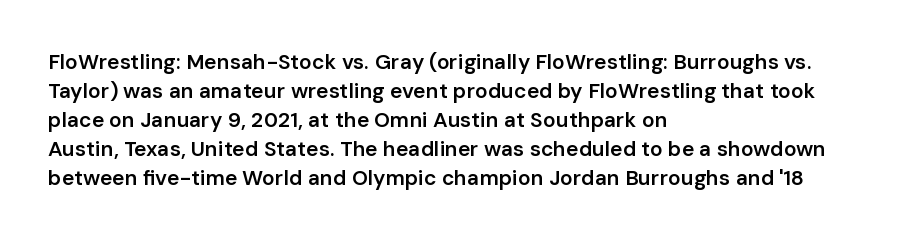
{"italic": "no", "bold": "semi", "underline": "no", "align": "left", "line_spacing": "normal", "line_spacing_ratio": 1.38, "letter_spacing": "normal", "letter_spacing_em": 0.0, "glyph_px": 21}
